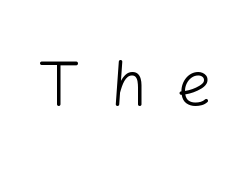
The image shows 64 px light sans-serif type, upright; set unusually wide letter spacing (+0.44 em), not underlined; low stroke contrast and a medium x-height.
